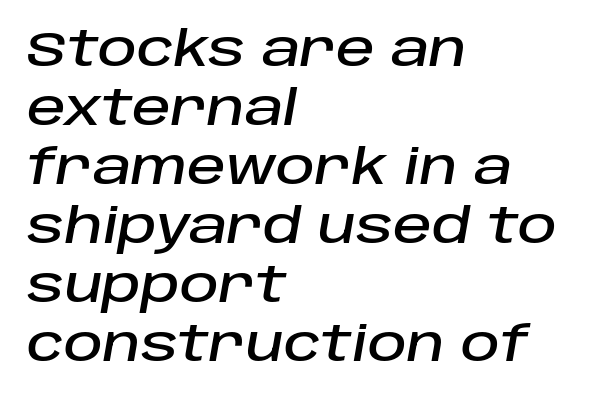
{"italic": "yes", "lean": "right", "slant_degrees": 10, "width": "normal", "stroke_contrast": "low", "x_height": "large", "monospaced": "no", "underline": "no", "align": "left", "line_spacing_ratio": 1.23, "letter_spacing": "normal", "letter_spacing_em": 0.0, "glyph_px": 48}
